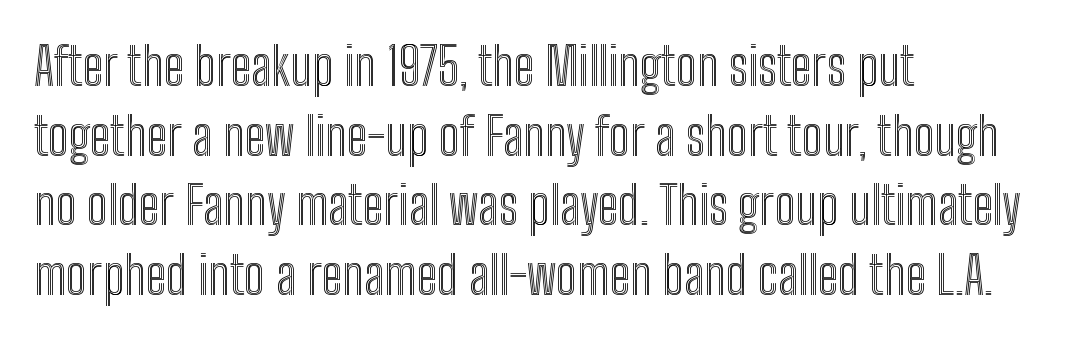
You could not count columns in this text — the font is proportionally spaced. Successive baselines arrive at the customary interval. This rendering uses left alignment, leaving the right contour irregular. Each row of text sits above clean, open space.
